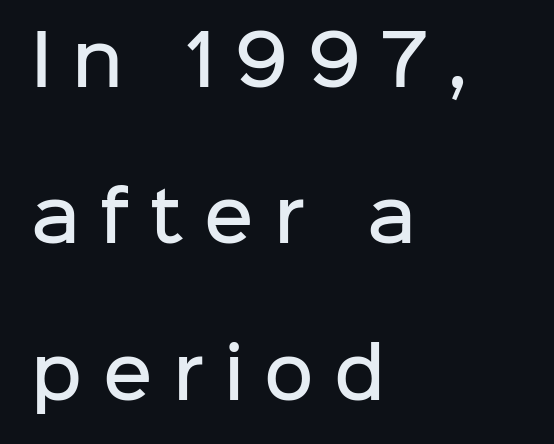
The image shows 68 px semibold sans-serif type, upright; set left-aligned, loose line spacing (2.3x), unusually wide letter spacing (+0.3 em), not underlined; low stroke contrast and a medium x-height.
